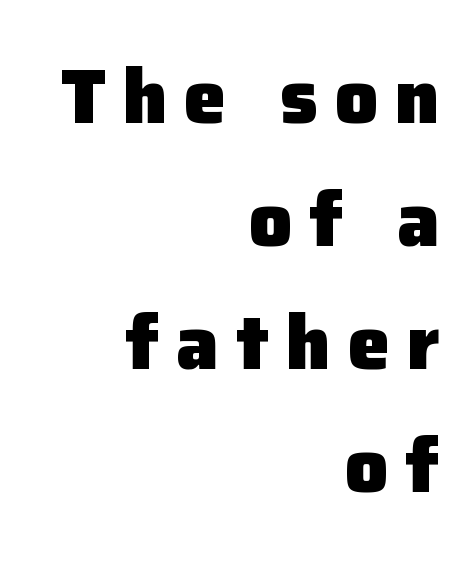
{"serif": "no", "italic": "no", "bold": "yes", "weight": "heavy", "width": "normal", "stroke_contrast": "low", "x_height": "medium", "monospaced": "no", "underline": "no", "align": "right", "line_spacing": "normal", "line_spacing_ratio": 1.62, "letter_spacing": "wide", "letter_spacing_em": 0.22, "glyph_px": 76}
